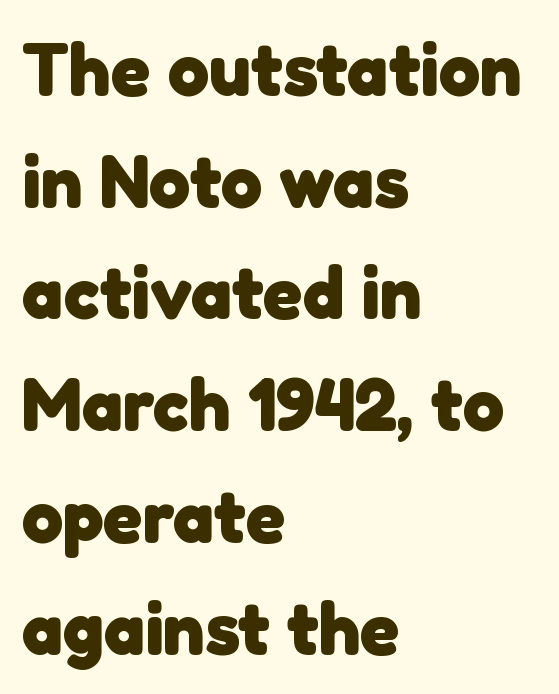
The image shows 74 px heavy sans-serif type; set left-aligned, normal line spacing (1.51x), normal letter spacing, not underlined; low stroke contrast and a medium x-height.
